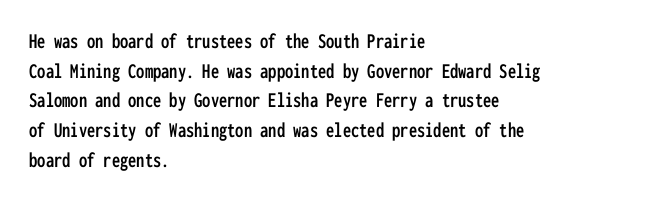
Q: Is the text italic (slanted)? A: No, it is upright.
Q: Is the text underlined? A: No.
Q: How is the paragraph aligned? A: Left-aligned.
Q: Is the spacing between letters normal or unusually wide? A: Normal.
Q: Is the spacing between lines tight, normal or loose? A: Normal.
